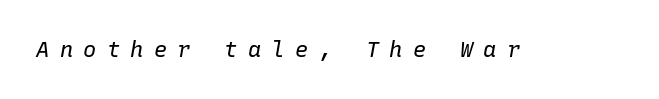
Q: Is the text bold? A: No.
Q: Is the text italic (slanted)? A: Yes, it leans right by about 10 degrees.
Q: Is the text underlined? A: No.
Q: Is the spacing between letters normal or unusually wide? A: Unusually wide.
